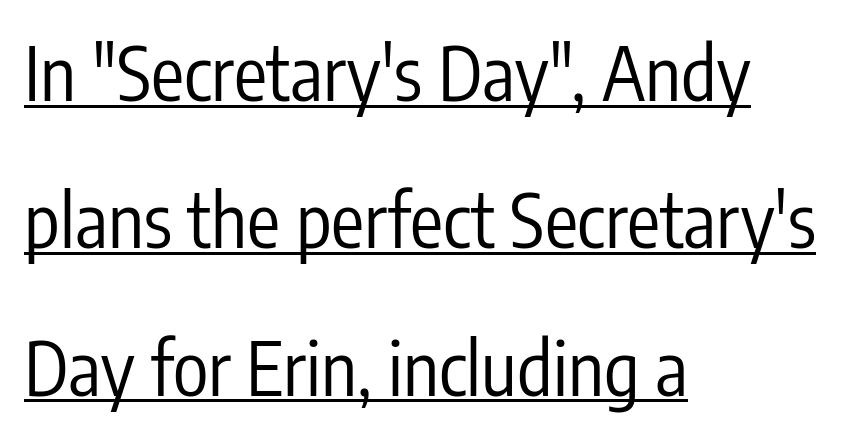
The image shows 74 px regular-weight, condensed sans-serif type, upright; set left-aligned, loose line spacing (1.99x), normal letter spacing, underlined; low stroke contrast and a medium x-height.
